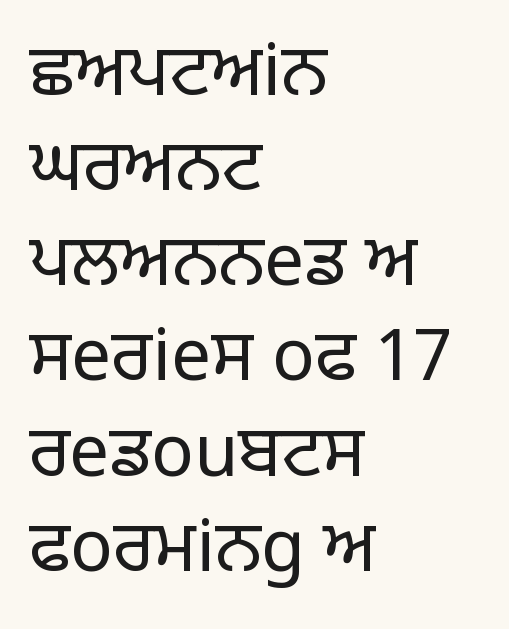
The image shows 71 px light sans-serif type, upright; set left-aligned, normal line spacing (1.34x), normal letter spacing, not underlined; low stroke contrast and a large x-height.
